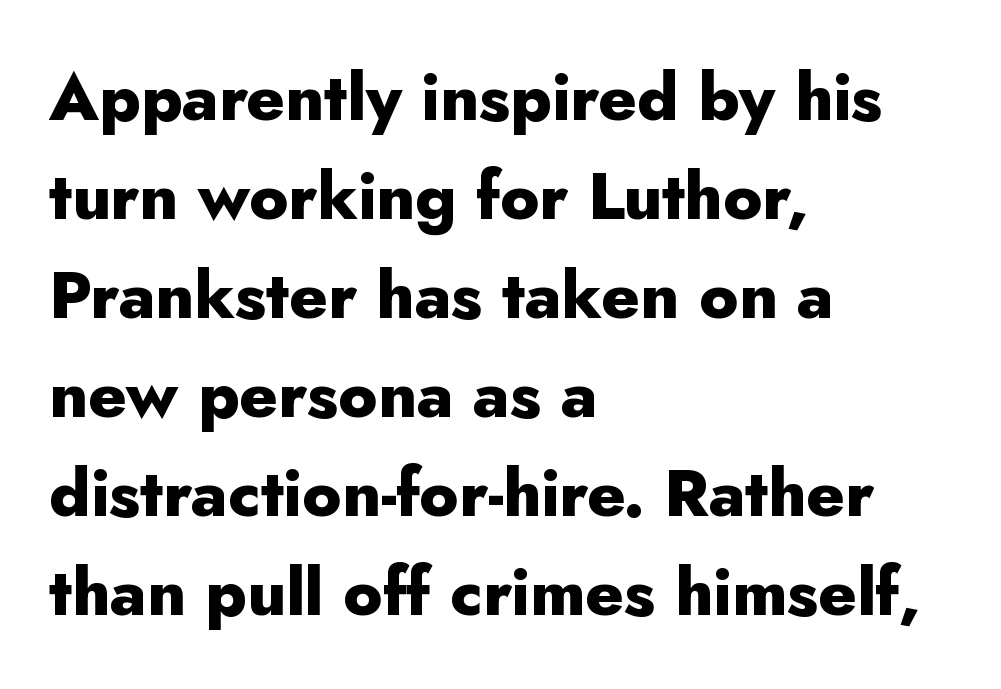
{"serif": "no", "italic": "no", "bold": "yes", "weight": "heavy", "width": "normal", "stroke_contrast": "low", "x_height": "small", "monospaced": "no", "underline": "no", "align": "left", "line_spacing": "normal", "line_spacing_ratio": 1.5, "letter_spacing": "normal", "letter_spacing_em": 0.0, "glyph_px": 66}
